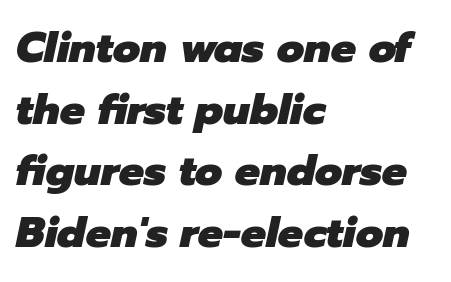
Q: Is the text bold? A: Yes.
Q: Is the text italic (slanted)? A: Yes, it leans right by about 12 degrees.
Q: Is the text underlined? A: No.
Q: How is the paragraph aligned? A: Left-aligned.
Q: Is the spacing between letters normal or unusually wide? A: Normal.
Q: Is the spacing between lines tight, normal or loose? A: Normal.
Q: Width (condensed, normal, or wide)? A: Normal.
Q: Stroke contrast? A: Low.
Q: x-height? A: Medium.
Q: Monospaced? A: No.
